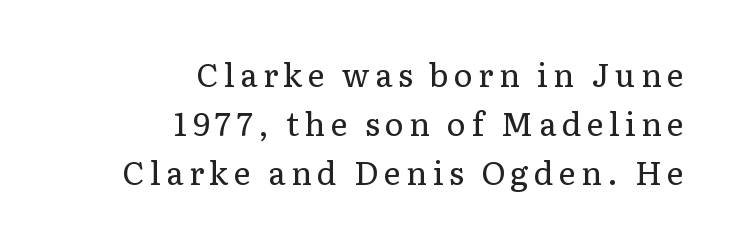
Q: Is the text bold? A: No.
Q: Is the text italic (slanted)? A: No, it is upright.
Q: Is the typeface a serif or a sans-serif typeface? A: Serif.
Q: Is the text underlined? A: No.
Q: How is the paragraph aligned? A: Right-aligned.
Q: Is the spacing between lines tight, normal or loose? A: Normal.
Q: Width (condensed, normal, or wide)? A: Normal.
Q: Stroke contrast? A: Low.
Q: x-height? A: Medium.
Q: Monospaced? A: No.
